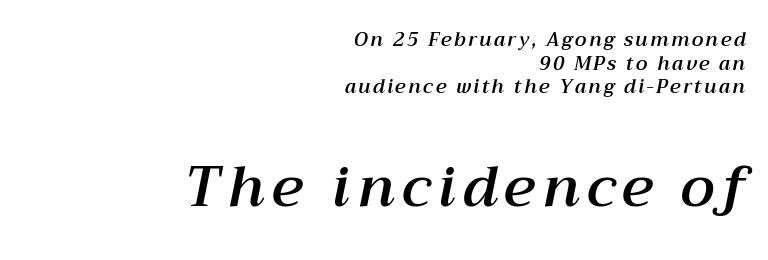
The image shows 56 px text type, italic (leaning right); set right-aligned, line spacing 1.24x, not underlined; the second (bottom) block is 2.95x larger; medium stroke contrast and a medium x-height.
